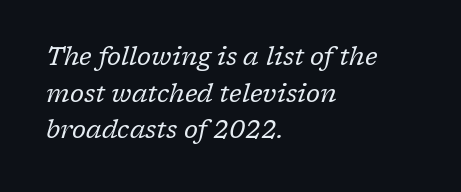
Q: Is the text bold? A: No.
Q: Is the text italic (slanted)? A: Yes, it leans right by about 17 degrees.
Q: Is the text underlined? A: No.
Q: How is the paragraph aligned? A: Left-aligned.
Q: Is the spacing between letters normal or unusually wide? A: Normal.
Q: Is the spacing between lines tight, normal or loose? A: Normal.
